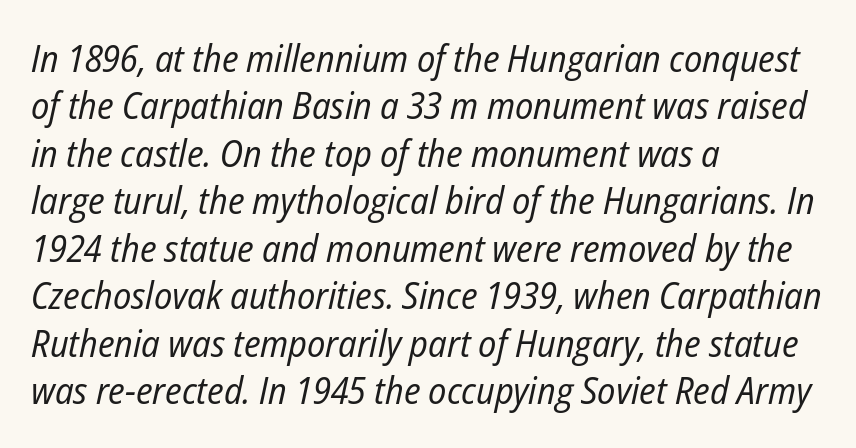
The image shows 38 px regular-weight, condensed type, italic (leaning right); set left-aligned, normal line spacing (1.25x), normal letter spacing, not underlined; low stroke contrast and a medium x-height.
